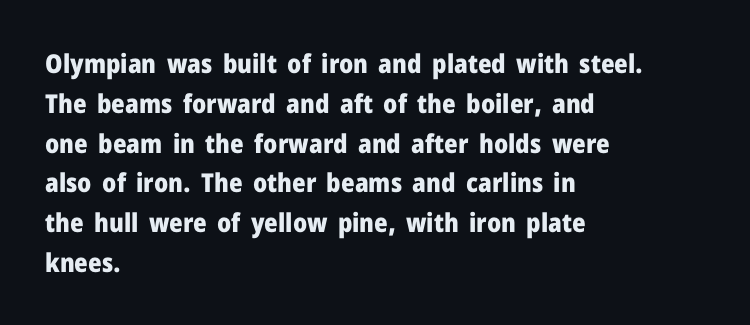
{"italic": "no", "bold": "yes", "underline": "no", "align": "left", "line_spacing": "normal", "line_spacing_ratio": 1.53, "letter_spacing": "normal", "letter_spacing_em": 0.0, "glyph_px": 26}
